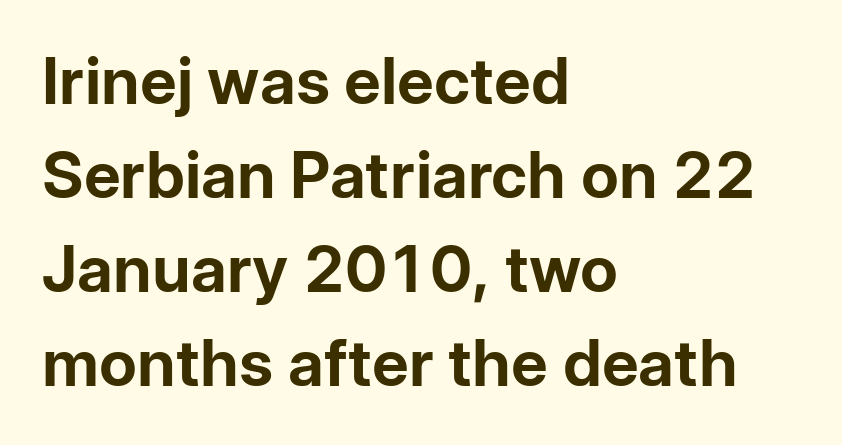
{"serif": "no", "italic": "no", "bold": "yes", "weight": "bold", "width": "normal", "stroke_contrast": "low", "x_height": "medium", "monospaced": "no", "underline": "no", "align": "left", "line_spacing": "normal", "line_spacing_ratio": 1.47, "letter_spacing": "normal", "letter_spacing_em": 0.0, "glyph_px": 64}
